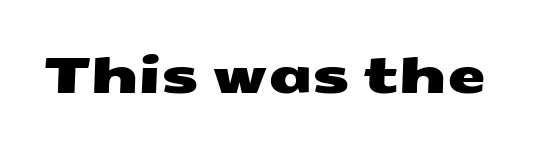
The horizontal fit of the characters is conventional and even. Descenders hang freely into open space. Classification — sans serif. Varying glyph widths throughout — classic text-font behaviour.
